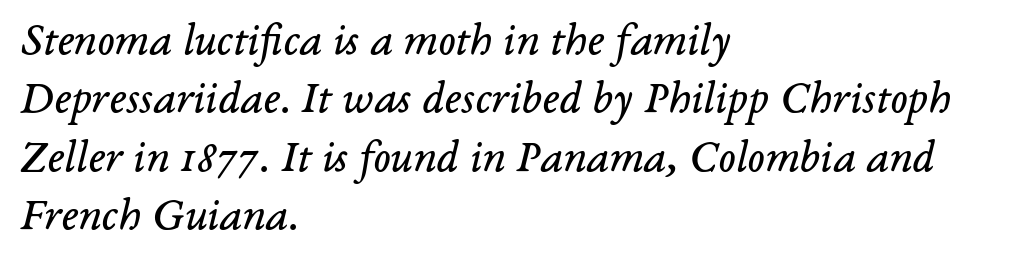
{"serif": "yes", "italic": "yes", "lean": "right", "slant_degrees": 14, "bold": "no", "weight": "regular", "width": "normal", "stroke_contrast": "low", "x_height": "medium", "monospaced": "no", "underline": "no", "align": "left", "line_spacing": "normal", "line_spacing_ratio": 1.27, "letter_spacing": "normal", "letter_spacing_em": 0.0, "glyph_px": 46}
